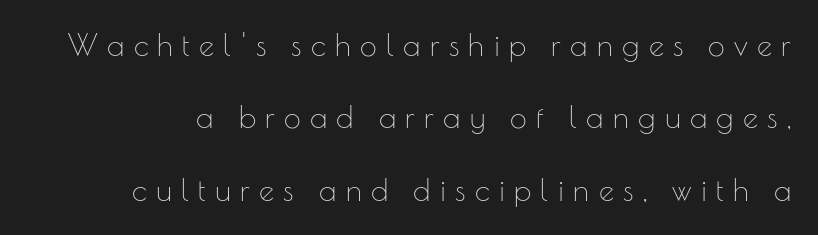
{"serif": "no", "italic": "no", "bold": "no", "weight": "thin", "width": "normal", "stroke_contrast": "low", "x_height": "small", "monospaced": "no", "underline": "no", "line_spacing": "loose", "line_spacing_ratio": 2.41, "letter_spacing": "wide", "letter_spacing_em": 0.31, "glyph_px": 30}
